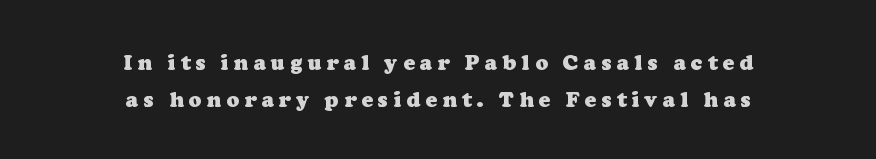
{"bold": "yes", "underline": "no", "align": "center", "line_spacing_ratio": 1.76, "letter_spacing": "wide", "letter_spacing_em": 0.25, "glyph_px": 21}
